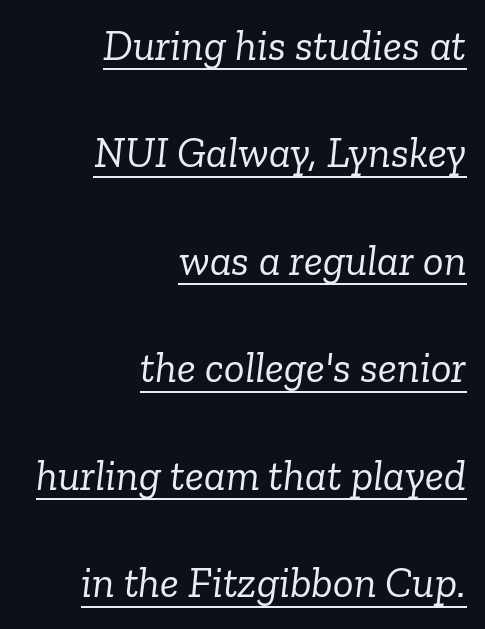
{"serif": "yes", "italic": "yes", "lean": "right", "slant_degrees": 6, "bold": "no", "weight": "light", "width": "normal", "stroke_contrast": "low", "x_height": "medium", "monospaced": "no", "underline": "yes", "align": "right", "line_spacing": "loose", "line_spacing_ratio": 2.5, "letter_spacing": "normal", "letter_spacing_em": 0.0, "glyph_px": 43}
